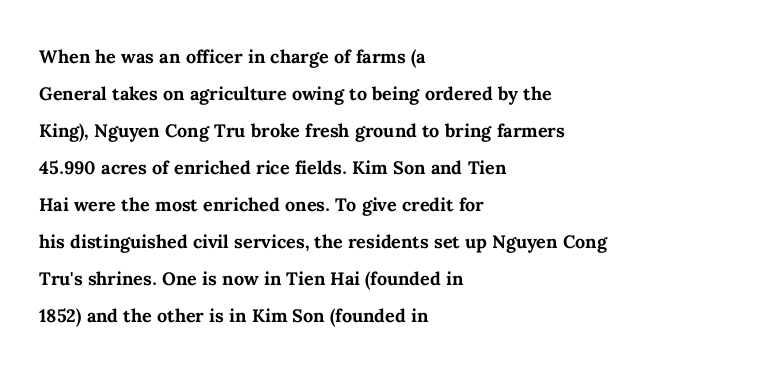
{"italic": "no", "bold": "yes", "underline": "no", "align": "left", "line_spacing": "normal", "line_spacing_ratio": 1.54, "letter_spacing": "normal", "letter_spacing_em": 0.0, "glyph_px": 24}
